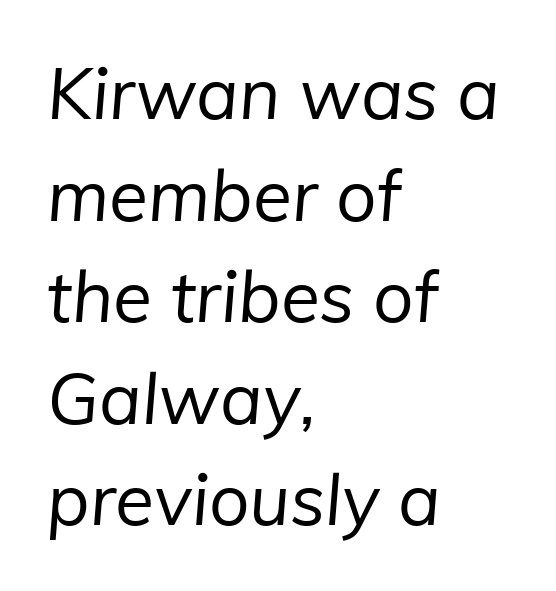
The image shows 71 px regular-weight sans-serif type; set left-aligned, normal line spacing (1.43x), normal letter spacing, not underlined; low stroke contrast and a medium x-height.
